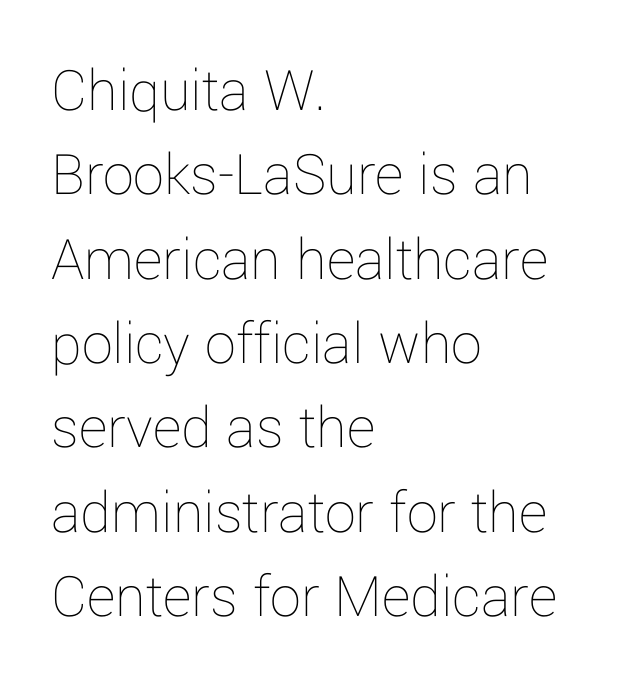
The image shows 62 px thin type, upright; set left-aligned, normal line spacing (1.36x), normal letter spacing, not underlined; low stroke contrast and a medium x-height.
